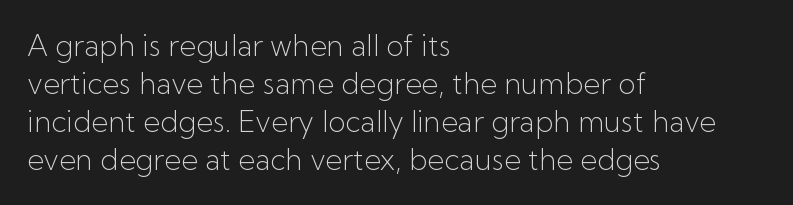
Q: Is the text bold? A: No.
Q: Is the text italic (slanted)? A: No, it is upright.
Q: Is the typeface a serif or a sans-serif typeface? A: Sans-serif.
Q: Is the text underlined? A: No.
Q: How is the paragraph aligned? A: Left-aligned.
Q: Is the spacing between letters normal or unusually wide? A: Normal.
Q: Is the spacing between lines tight, normal or loose? A: Normal.
Q: Width (condensed, normal, or wide)? A: Normal.
Q: Stroke contrast? A: Low.
Q: x-height? A: Medium.
Q: Monospaced? A: No.
